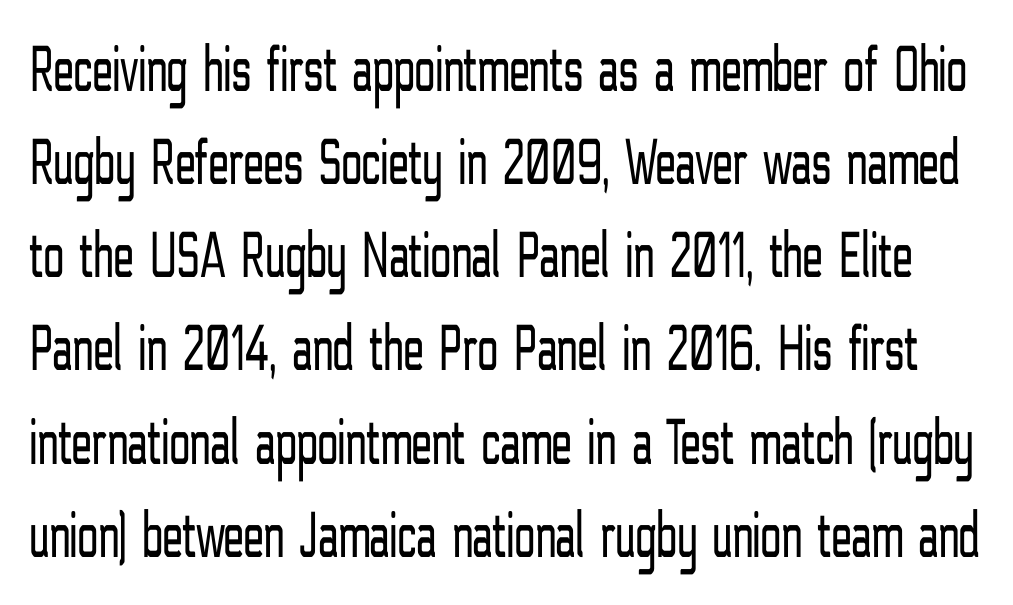
Letters rest on an invisible, unmarked baseline. Varying glyph widths throughout — classic text-font behaviour. A quiet, ordinary-to-light weight characterises the typeface. The vertical gap from one line to the next is medium. The face used here is a sans, in the tradition of grotesques and geometrics.
